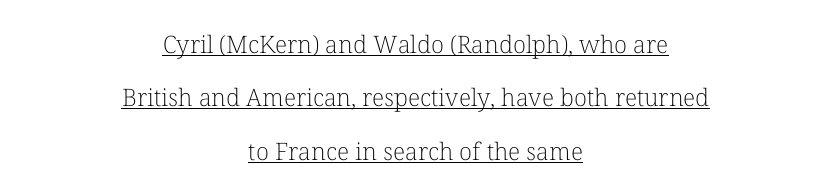
Q: Is the text bold? A: No.
Q: Is the text italic (slanted)? A: No, it is upright.
Q: Is the text underlined? A: Yes.
Q: How is the paragraph aligned? A: Centered.
Q: Is the spacing between letters normal or unusually wide? A: Normal.
Q: Is the spacing between lines tight, normal or loose? A: Loose.
